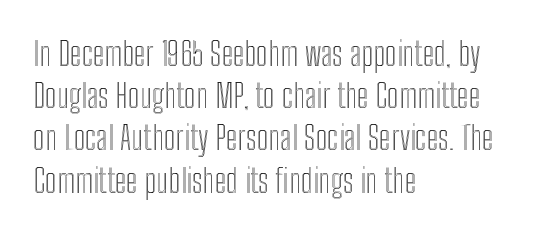
Each letter keeps its own natural width here, so spacing adapts to shape. This is roman type, the default non-slanted kind. The paragraph shown leans on its left margin. Honestly, the row spacing looks completely unremarkable.
